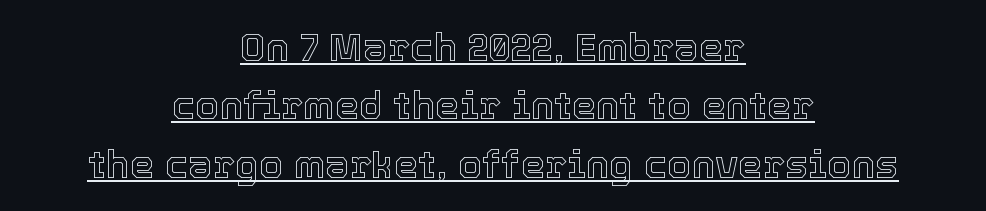
The image shows 39 px text type, upright; set centered, normal line spacing (1.5x), normal letter spacing, underlined; a medium x-height.
